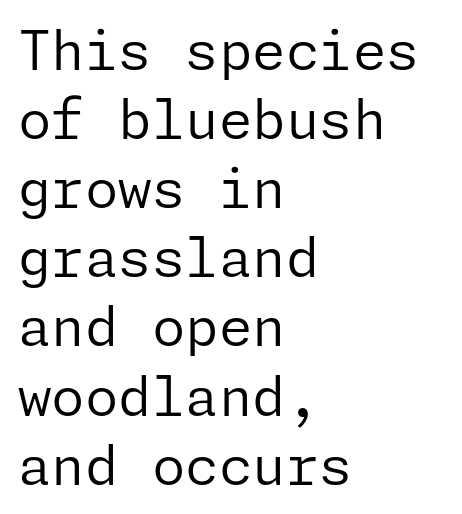
These lines are set flush left with a ragged right edge. Is there any slant? The stems are plumb. Vertical stems look standard width or narrower in stroke. Tracking here is standard; glyphs follow each other at the usual distance.
